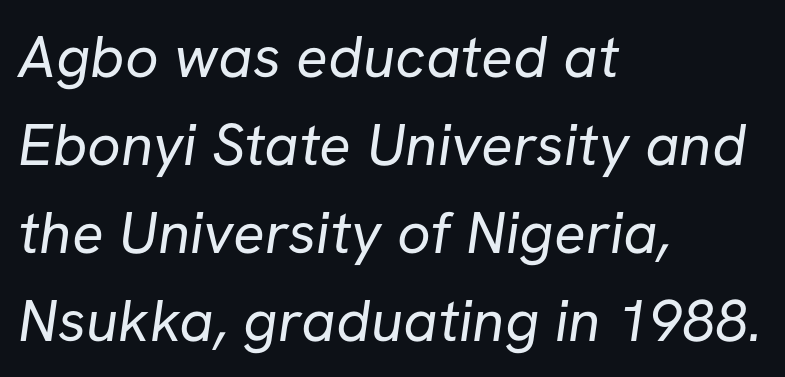
Underline: absent. Teacher's note: observe the even left margin — that is flush-left alignment. Serif or sans? Sans — the stroke terminals are bare. Words appear dense and cohesive because spacing is normal. The letters look calm and open, with moderate or lighter stems.
